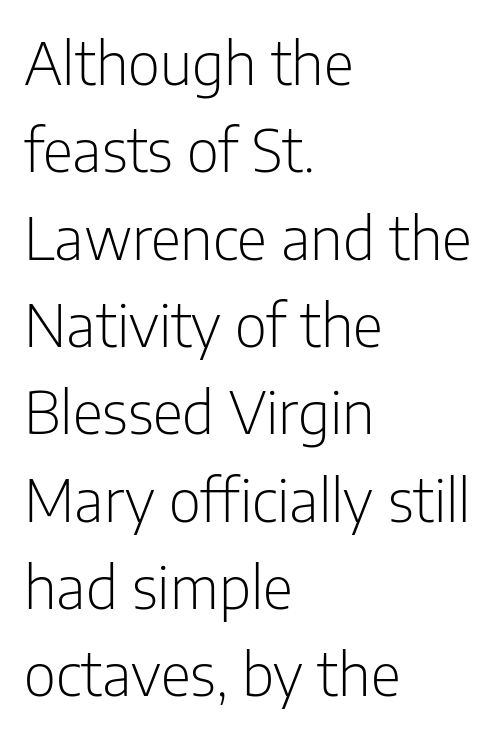
{"serif": "no", "italic": "no", "bold": "no", "weight": "light", "width": "condensed", "stroke_contrast": "low", "x_height": "medium", "monospaced": "no", "underline": "no", "align": "left", "line_spacing": "normal", "line_spacing_ratio": 1.48, "letter_spacing": "normal", "letter_spacing_em": 0.0, "glyph_px": 59}
